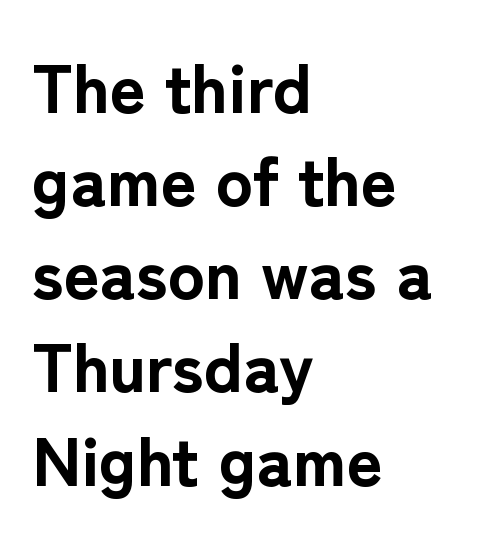
The image shows 69 px bold sans-serif type, upright; set left-aligned, normal line spacing (1.35x), normal letter spacing, not underlined; low stroke contrast and a medium x-height.
